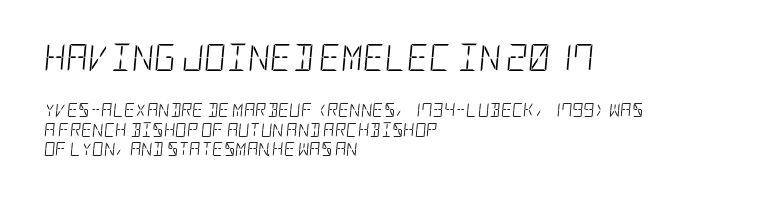
The specimen reads as italic at a glance. The setting favours the left margin, as ordinary paragraphs usually do. A student would notice the top passage is typeset larger than what follows. Is the letter spacing exaggerated? No — it looks like the ordinary default. Unmarked baselines from the first word to the last.
